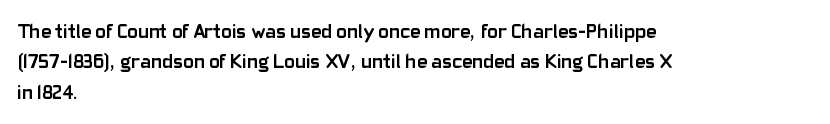
The image shows 20 px bold type, upright; set left-aligned, normal line spacing (1.52x), normal letter spacing, not underlined.
